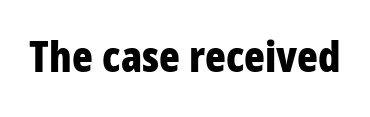
The image shows 43 px bold, condensed sans-serif type, upright; set normal letter spacing, not underlined; low stroke contrast and a large x-height.
